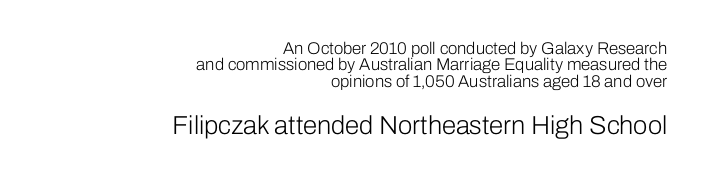
The face used here is rendered with its standard letterfit. This is the regular roman posture of the typeface. Words float on clear page, feet unadorned. This rendering uses right alignment, leaving the left contour irregular.
